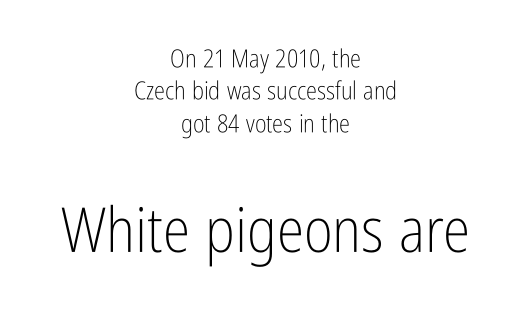
The image shows 62 px light, condensed sans-serif type, upright; set centered, normal line spacing (1.3x), normal letter spacing, not underlined; the second (bottom) block is 2.48x larger; low stroke contrast and a medium x-height.
